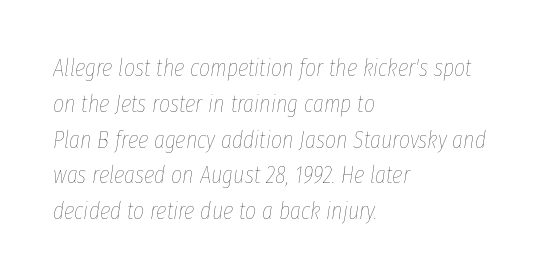
In terms of leading, this rendering sits right in the middle. Notice how the stems are inclined rather than vertical — that's the hallmark of italics. The strokes carry an ordinary text weight at most. Each word holds together tightly as a unit, with standard inter-letter gaps. The zone under the glyphs is completely vacant.
